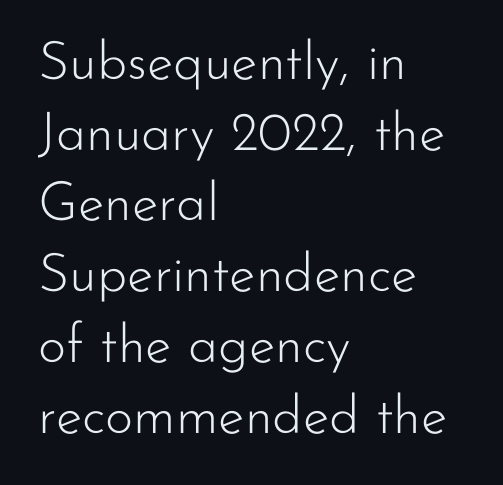
{"serif": "no", "italic": "no", "bold": "no", "weight": "light", "width": "normal", "stroke_contrast": "low", "x_height": "small", "monospaced": "no", "underline": "no", "align": "left", "line_spacing": "normal", "line_spacing_ratio": 1.31, "letter_spacing": "normal", "letter_spacing_em": 0.0, "glyph_px": 54}
